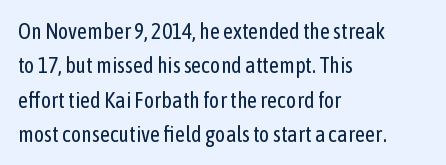
{"italic": "no", "bold": "no", "underline": "no", "align": "left", "line_spacing": "normal", "line_spacing_ratio": 1.56, "letter_spacing": "normal", "letter_spacing_em": 0.0, "glyph_px": 22}
